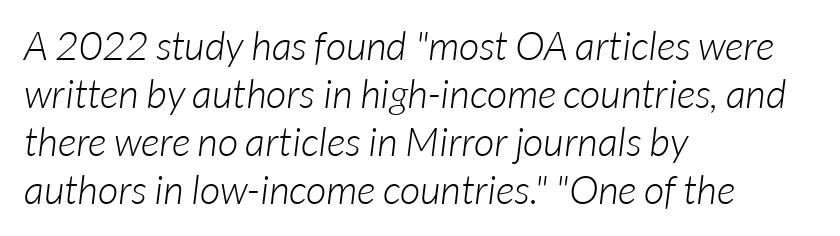
{"serif": "no", "bold": "no", "weight": "light", "width": "normal", "stroke_contrast": "low", "x_height": "medium", "monospaced": "no", "underline": "no", "align": "left", "line_spacing_ratio": 1.2, "letter_spacing": "normal", "letter_spacing_em": 0.0, "glyph_px": 40}
